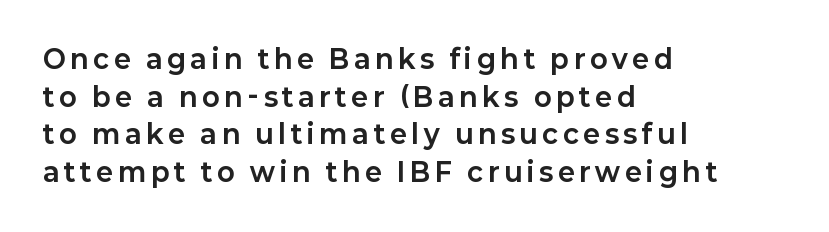
{"italic": "no", "bold": "yes", "underline": "no", "align": "left", "line_spacing": "normal", "line_spacing_ratio": 1.45, "glyph_px": 26}
